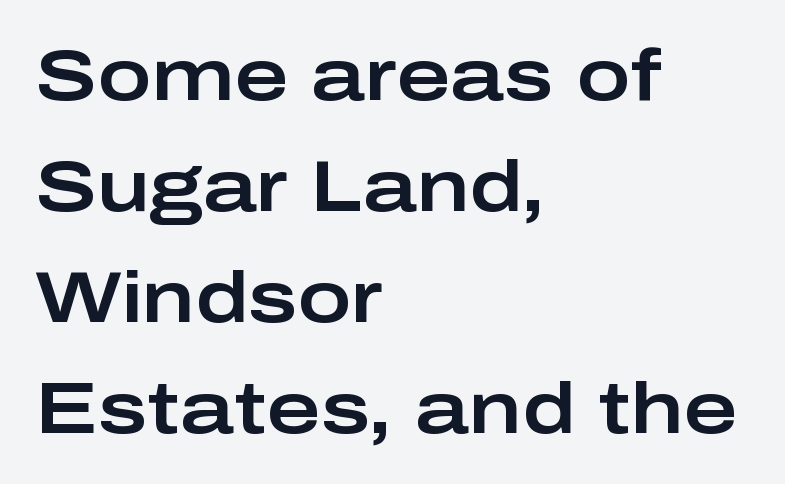
The lettering stays uniformly vertical, giving the passage a roman look. Each letter's strokes conclude bluntly, with no projecting serifs. The space between consecutive lines is moderate. Think of a printed novel: that variable character pitch is what you see here. The compositor pushed each line to the left boundary. Just letters on the line, the space beneath them empty.
